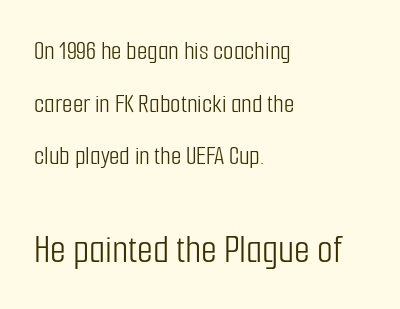
Q: Is the text bold? A: No.
Q: Is the text italic (slanted)? A: No, it is upright.
Q: Is the typeface a serif or a sans-serif typeface? A: Sans-serif.
Q: Is the text underlined? A: No.
Q: How is the paragraph aligned? A: Left-aligned.
Q: Is the spacing between letters normal or unusually wide? A: Normal.
Q: Is the spacing between lines tight, normal or loose? A: Loose.
Q: Which block of text is set in a larger size, the first (top) or the second (bottom)? A: The second (bottom) one.
Q: Width (condensed, normal, or wide)? A: Condensed.
Q: Stroke contrast? A: Low.
Q: x-height? A: Medium.
Q: Monospaced? A: No.
